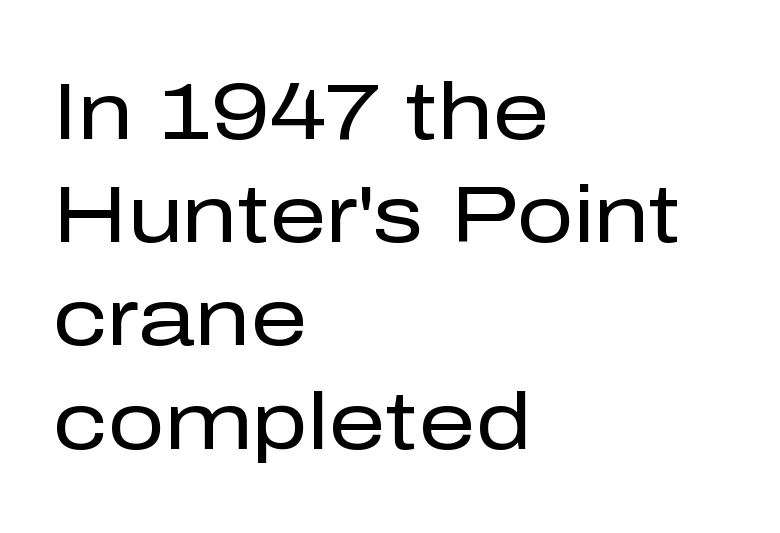
Q: Is the text bold? A: No.
Q: Is the text italic (slanted)? A: No, it is upright.
Q: Is the typeface a serif or a sans-serif typeface? A: Sans-serif.
Q: Is the text underlined? A: No.
Q: How is the paragraph aligned? A: Left-aligned.
Q: Is the spacing between letters normal or unusually wide? A: Normal.
Q: Is the spacing between lines tight, normal or loose? A: Normal.
Q: Width (condensed, normal, or wide)? A: Normal.
Q: Stroke contrast? A: Low.
Q: x-height? A: Medium.
Q: Monospaced? A: No.
